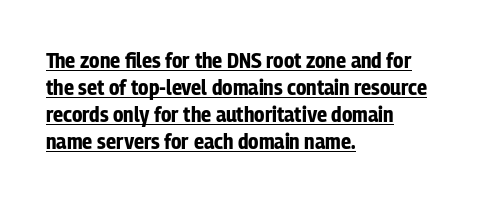
The image shows 22 px bold type, upright; set left-aligned, line spacing 1.23x, normal letter spacing, underlined.
